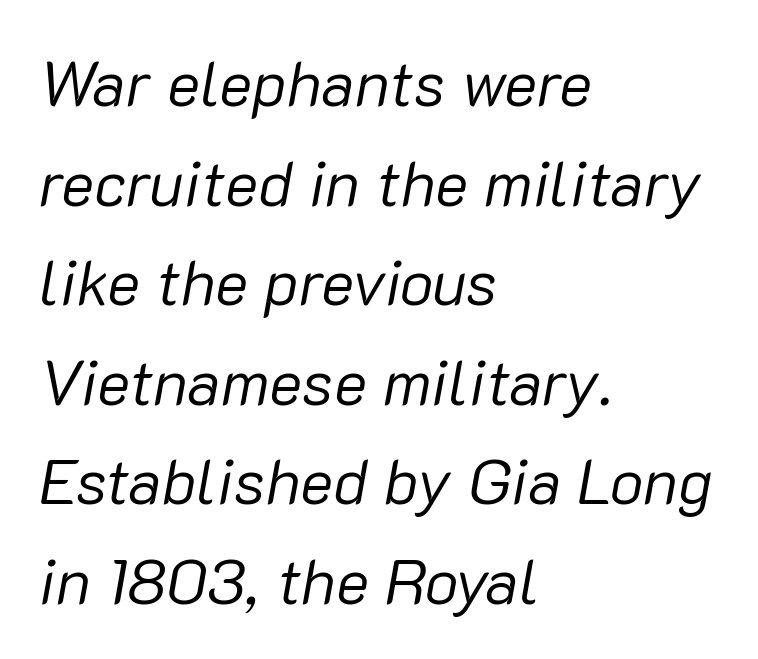
{"italic": "yes", "lean": "right", "slant_degrees": 10, "bold": "no", "weight": "regular", "width": "normal", "stroke_contrast": "low", "x_height": "medium", "monospaced": "no", "underline": "no", "align": "left", "line_spacing": "normal", "line_spacing_ratio": 1.58, "letter_spacing": "normal", "letter_spacing_em": 0.0, "glyph_px": 63}
